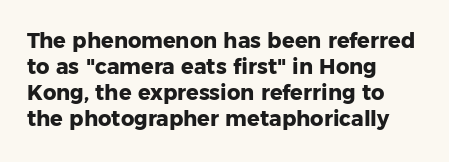
The image shows 21 px bold type, upright; set left-aligned, line spacing 1.24x, normal letter spacing, not underlined.
